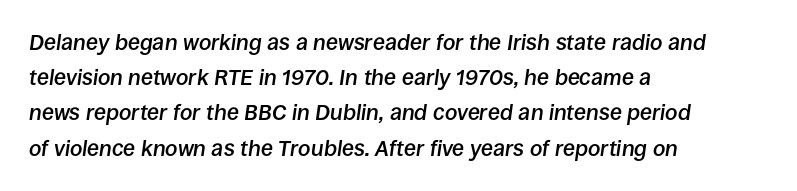
The image shows 22 px text type, italic (leaning right); set left-aligned, normal line spacing (1.6x), normal letter spacing, not underlined.
